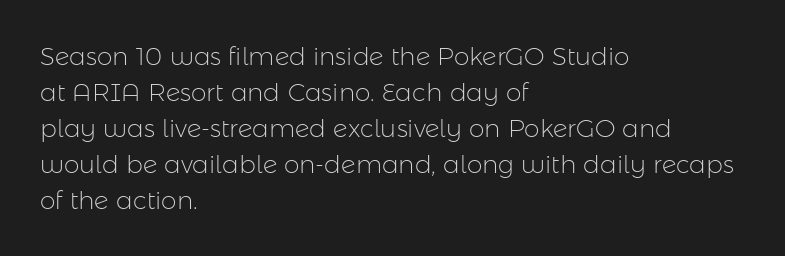
The image shows 25 px text type, upright; set left-aligned, normal line spacing (1.44x), normal letter spacing, not underlined.
